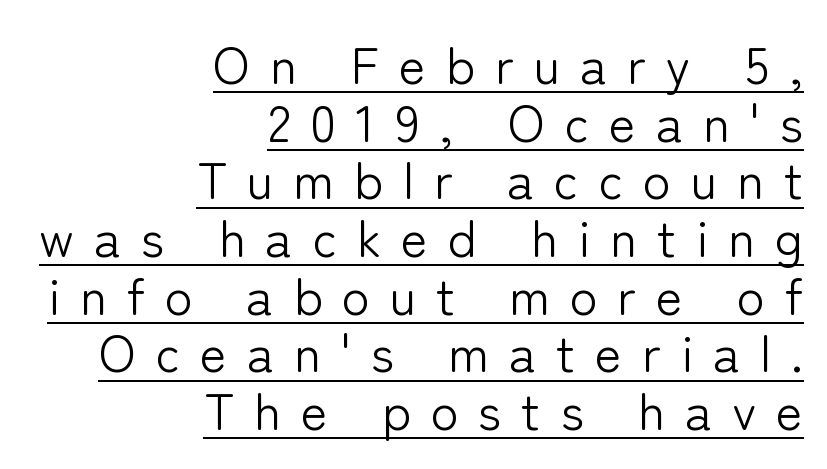
The image shows 51 px light sans-serif type, upright; set right-aligned, tight line spacing (1.13x), unusually wide letter spacing (+0.39 em), underlined; low stroke contrast and a medium x-height.
